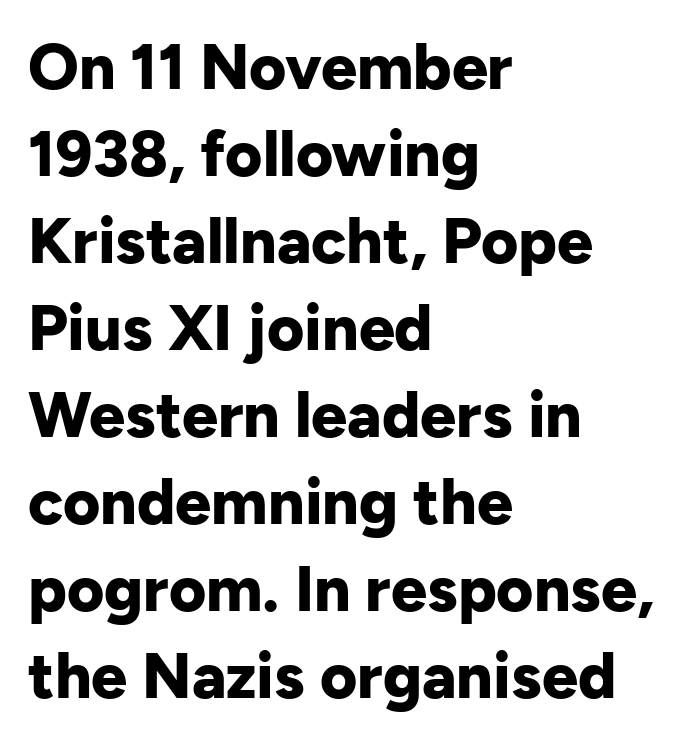
The image shows 64 px bold sans-serif type, upright; set left-aligned, normal line spacing (1.36x), normal letter spacing, not underlined; low stroke contrast and a medium x-height.
